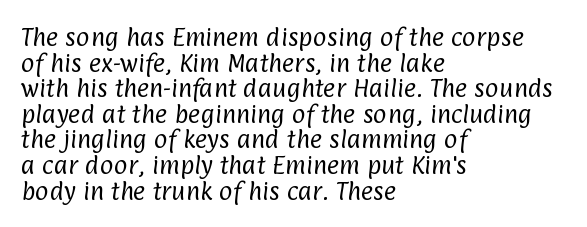
Descenders are the only things crossing below the line. No extra tracking has been applied to these lines. A quiet, ordinary-to-light weight characterises the typeface. Alignment: flush left.
